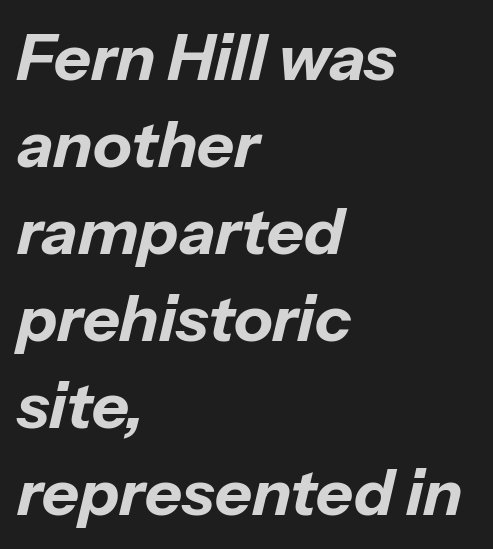
Q: Is the text bold? A: Yes.
Q: Is the text italic (slanted)? A: Yes, it leans right by about 13 degrees.
Q: Is the text underlined? A: No.
Q: How is the paragraph aligned? A: Left-aligned.
Q: Is the spacing between letters normal or unusually wide? A: Normal.
Q: Is the spacing between lines tight, normal or loose? A: Normal.
Q: Width (condensed, normal, or wide)? A: Normal.
Q: Stroke contrast? A: Low.
Q: x-height? A: Medium.
Q: Monospaced? A: No.
